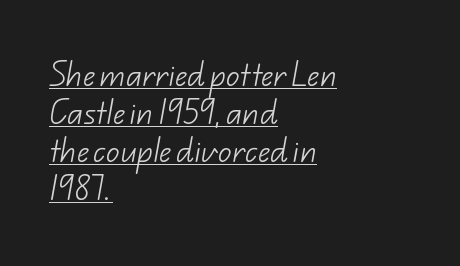
{"bold": "no", "underline": "yes", "align": "left", "line_spacing": "normal", "line_spacing_ratio": 1.41, "letter_spacing": "normal", "letter_spacing_em": 0.0, "glyph_px": 27}
